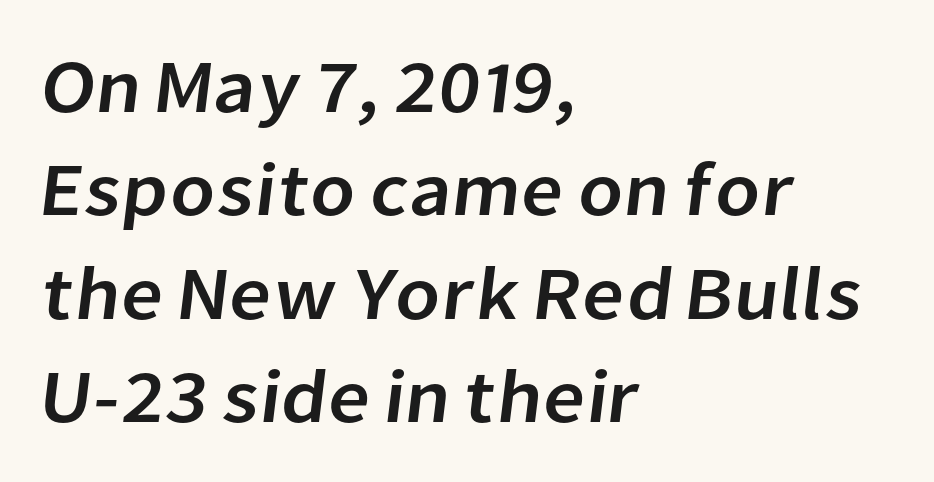
{"serif": "no", "width": "normal", "stroke_contrast": "low", "x_height": "medium", "monospaced": "no", "underline": "no", "align": "left", "line_spacing": "normal", "line_spacing_ratio": 1.38, "letter_spacing": "normal", "letter_spacing_em": 0.0, "glyph_px": 75}
